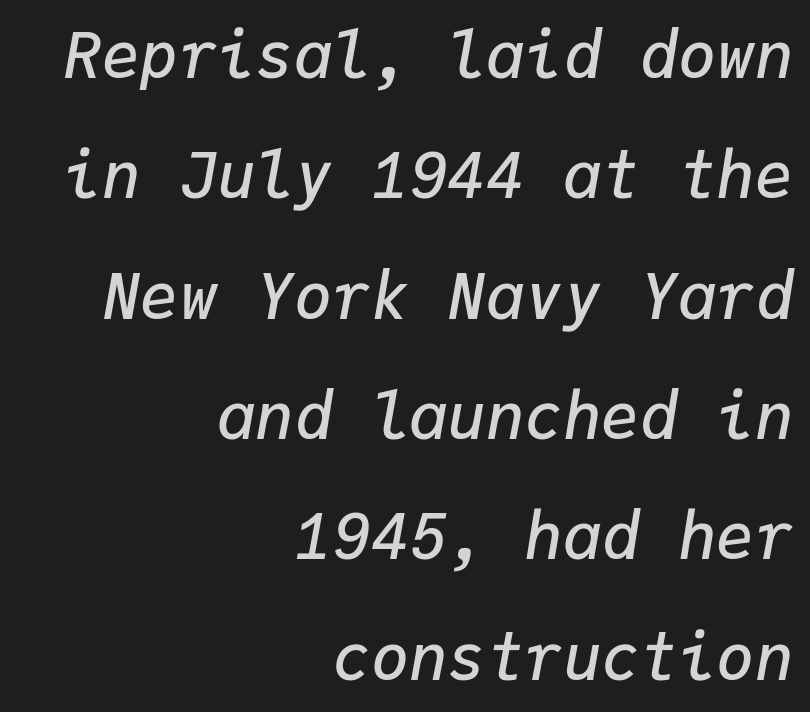
Every row of glyphs terminates at an identical x-position on the right. Stroke thickness is moderately raised; the sample reads as semibold. The foot of each line stays bare and open. The letters march in equal steps, a hallmark of fixed-pitch type. Posture: slanted. These lines keep a tight, regular rhythm from letter to letter.
